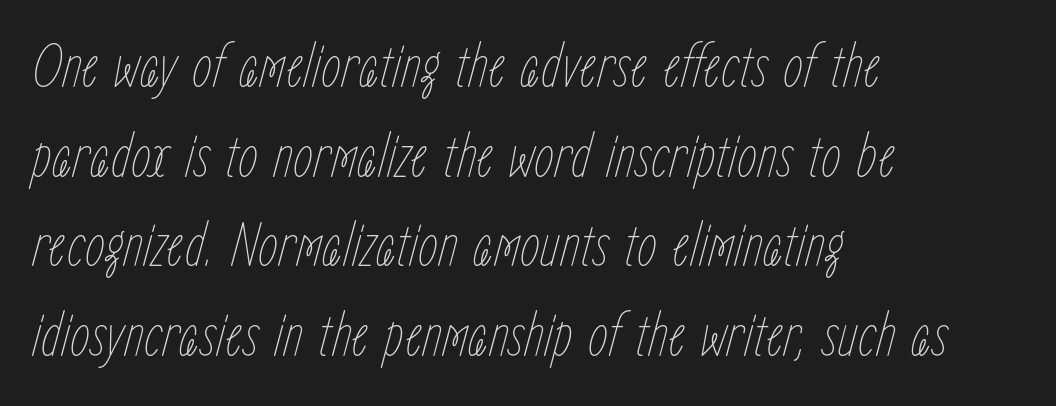
The image shows 64 px thin, condensed type, italic (leaning right); set left-aligned, normal line spacing (1.4x), normal letter spacing, not underlined; low stroke contrast and a medium x-height.
